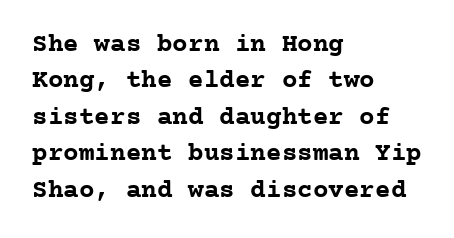
Characters remain perfectly vertical along every line. The passage is arranged the way most books set body copy — flush left. These lines sit exactly where default settings would place them. Nobody touched the tracking dial on this one. Descender tails drop into unmarked territory. Is the type bold? Yes — the strokes are clearly thick and heavy.
